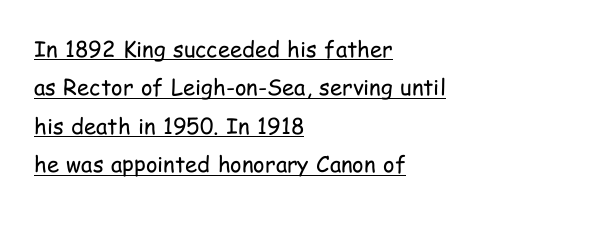
Q: Is the text bold? A: No.
Q: Is the text italic (slanted)? A: No, it is upright.
Q: Is the text underlined? A: Yes.
Q: How is the paragraph aligned? A: Left-aligned.
Q: Is the spacing between letters normal or unusually wide? A: Normal.
